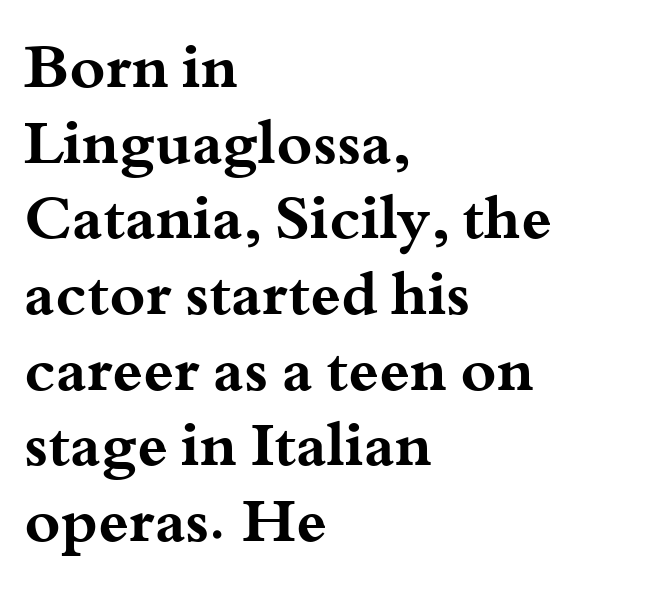
The image shows 61 px bold, wide serif type, upright; set left-aligned, line spacing 1.24x, normal letter spacing, not underlined; medium stroke contrast and a small x-height.
